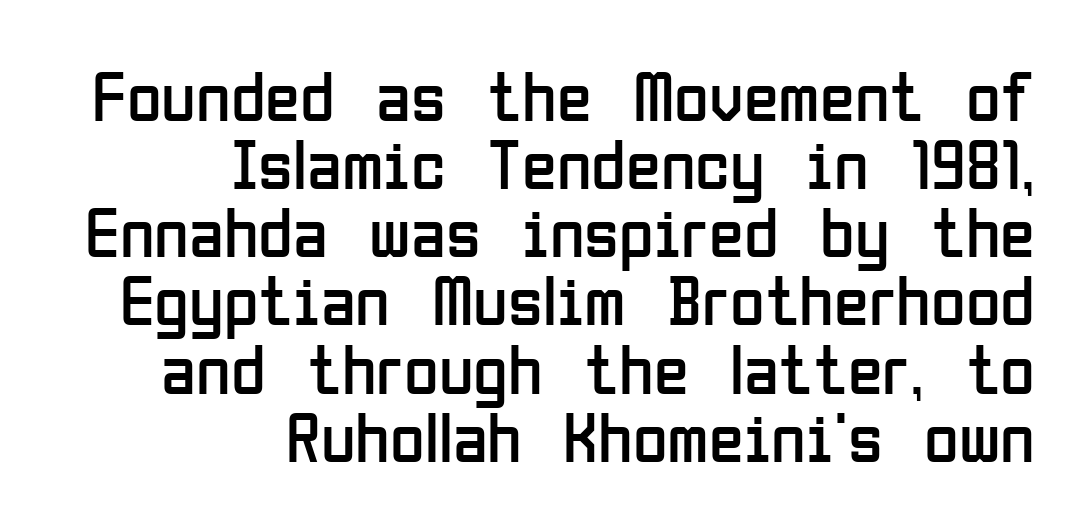
Q: Is the text bold? A: No.
Q: Is the text italic (slanted)? A: No, it is upright.
Q: Is the typeface a serif or a sans-serif typeface? A: Sans-serif.
Q: Is the text underlined? A: No.
Q: How is the paragraph aligned? A: Right-aligned.
Q: Is the spacing between letters normal or unusually wide? A: Normal.
Q: Is the spacing between lines tight, normal or loose? A: Tight.
Q: Width (condensed, normal, or wide)? A: Condensed.
Q: Stroke contrast? A: Low.
Q: x-height? A: Medium.
Q: Monospaced? A: No.
